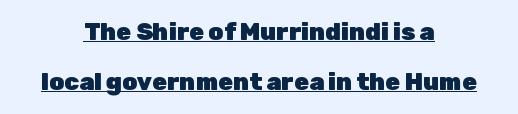
The lettering holds an erect, upright posture throughout. Emphasis is given by a line drawn under the lettering. In CSS terms this would be text-align: center. Inter-character spacing is left at the font's built-in metrics.
